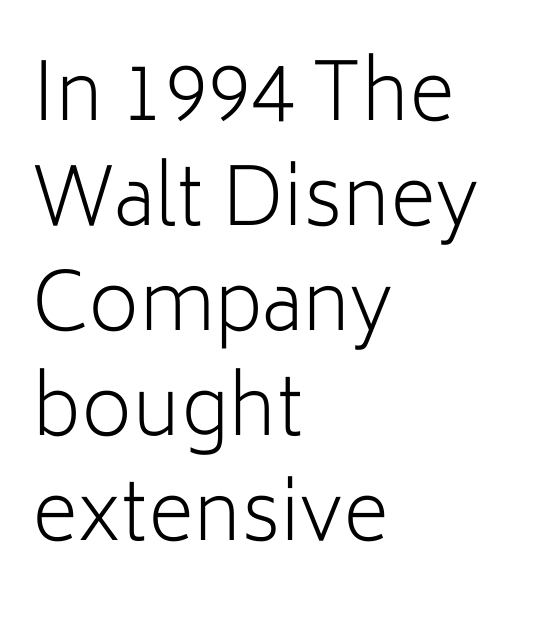
{"serif": "no", "italic": "no", "bold": "no", "weight": "light", "width": "normal", "stroke_contrast": "low", "x_height": "medium", "monospaced": "no", "underline": "no", "align": "left", "line_spacing": "normal", "line_spacing_ratio": 1.33, "letter_spacing": "normal", "letter_spacing_em": 0.0, "glyph_px": 79}
